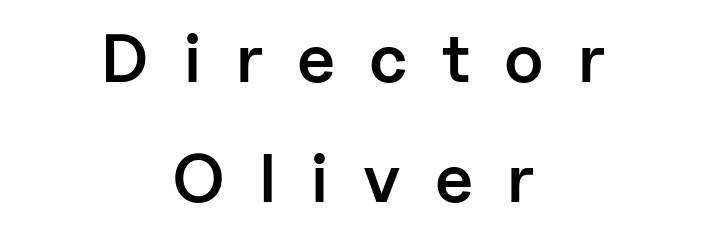
The image shows 68 px semibold sans-serif type, upright; set centered, line spacing 1.76x, unusually wide letter spacing (+0.5 em), not underlined; low stroke contrast and a medium x-height.
